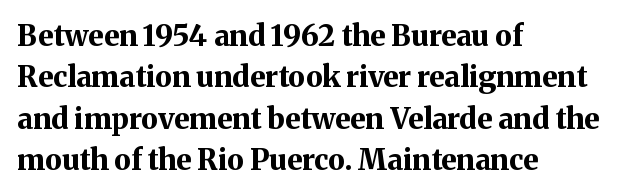
This sample uses a serif face. The line texture is even and compact thanks to regular tracking. Only glyphs here, with clear space below each row. This sample keeps an unexceptional amount of space between lines.
